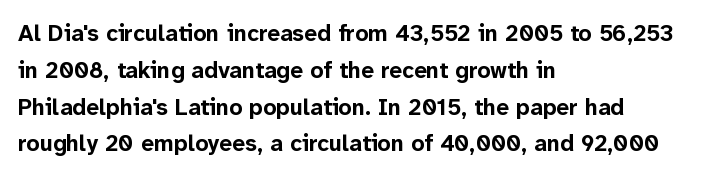
Q: Is the text bold? A: Yes.
Q: Is the text italic (slanted)? A: No, it is upright.
Q: Is the text underlined? A: No.
Q: How is the paragraph aligned? A: Left-aligned.
Q: Is the spacing between letters normal or unusually wide? A: Normal.
Q: Is the spacing between lines tight, normal or loose? A: Normal.
